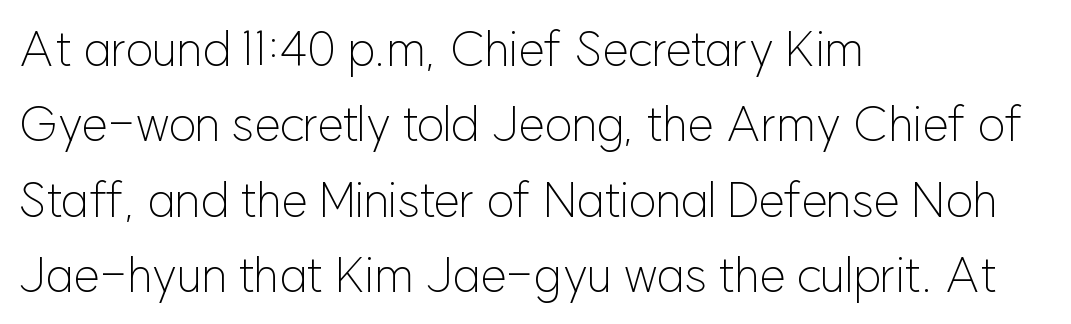
The image shows 48 px light sans-serif type, upright; set left-aligned, normal line spacing (1.57x), normal letter spacing, not underlined; low stroke contrast and a medium x-height.
